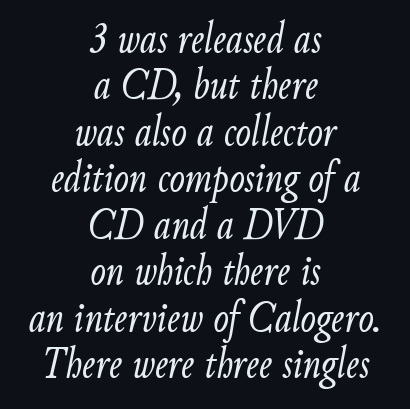
Q: Is the text bold? A: No.
Q: Is the text italic (slanted)? A: Yes, it leans right by about 9 degrees.
Q: Is the text underlined? A: No.
Q: How is the paragraph aligned? A: Centered.
Q: Is the spacing between letters normal or unusually wide? A: Normal.
Q: Is the spacing between lines tight, normal or loose? A: Tight.
Q: Width (condensed, normal, or wide)? A: Condensed.
Q: Stroke contrast? A: Low.
Q: x-height? A: Small.
Q: Monospaced? A: No.
